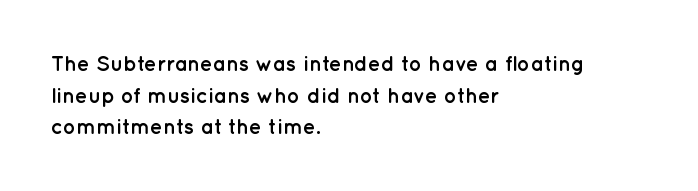
Q: Is the text bold? A: Yes.
Q: Is the text italic (slanted)? A: No, it is upright.
Q: Is the text underlined? A: No.
Q: How is the paragraph aligned? A: Left-aligned.
Q: Is the spacing between letters normal or unusually wide? A: Normal.
Q: Is the spacing between lines tight, normal or loose? A: Normal.
